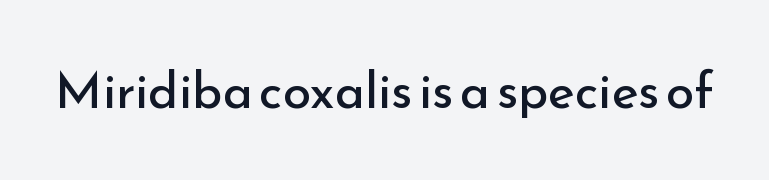
Q: Is the text bold? A: No.
Q: Is the text italic (slanted)? A: No, it is upright.
Q: Is the typeface a serif or a sans-serif typeface? A: Sans-serif.
Q: Is the text underlined? A: No.
Q: Is the spacing between letters normal or unusually wide? A: Normal.
Q: Width (condensed, normal, or wide)? A: Normal.
Q: Stroke contrast? A: Low.
Q: x-height? A: Small.
Q: Monospaced? A: No.
